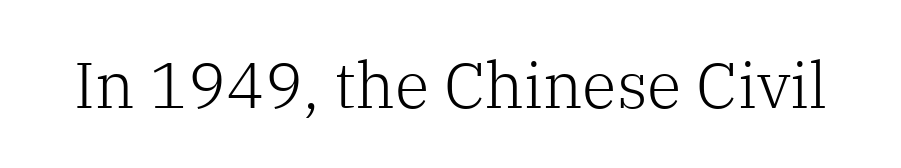
The image shows 64 px light serif type, upright; set normal letter spacing, not underlined; low stroke contrast and a medium x-height.
